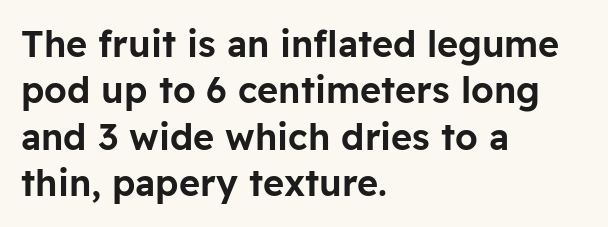
Notice how descenders clear the ascenders below comfortably — that's standard leading. The passage is arranged the way most books set body copy — flush left. Do the letters lean? They stand straight. Observe the ordinary spacing: letters are neighbours, not strangers.
